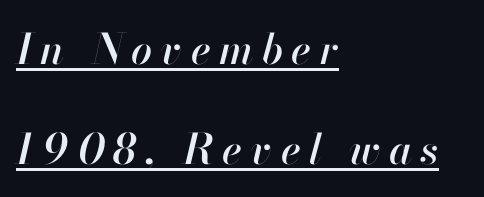
Honestly, the underline is the first thing you notice here. Honestly, the rows look like they've been pulled way apart. The paragraph shown leans on its left margin. Varying glyph widths throughout — classic text-font behaviour. Characters follow at a spacing far wider than the type designer built in. This is oblique type, the kind used for emphasis or titles.
